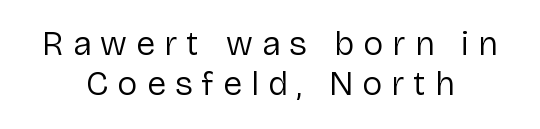
Look at the bottom of the vertical strokes: they stop flat, with no serifs. Posture: vertical. These lines are rendered in a variable-pitch font. These lines are centered, leaving both edges ragged.
